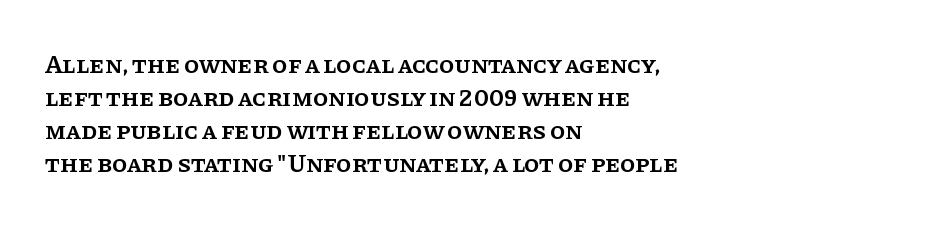
Is the letter spacing exaggerated? No — it looks like the ordinary default. The text block is weighted toward the left margin, trailing off unevenly rightward. Anything drawn beneath the words? Only blank space. The passage shown stacks its lines at a standard gap.
